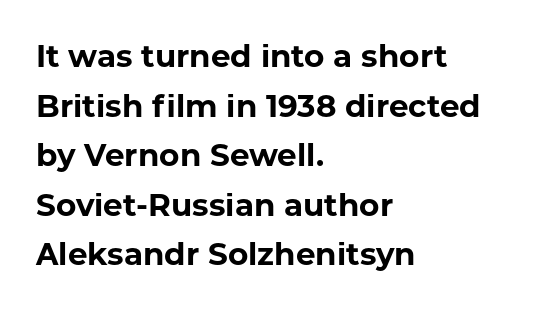
The image shows 31 px bold sans-serif type, upright; set left-aligned, normal line spacing (1.6x), normal letter spacing, not underlined; low stroke contrast and a medium x-height.
